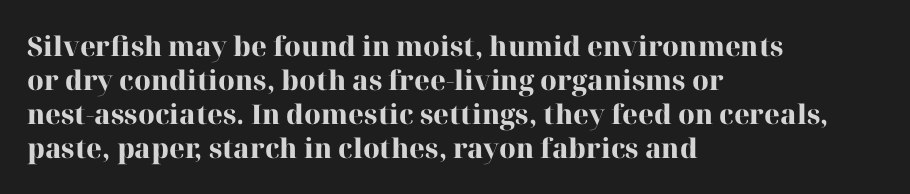
Does the weight exceed regular? Yes, all the way to bold. Short note: letters normally spaced. The space beneath each line is pristine and unruled. The typesetter chose a ragged-right arrangement here. Posture: vertical. The passage shown stacks its lines at a standard gap.
